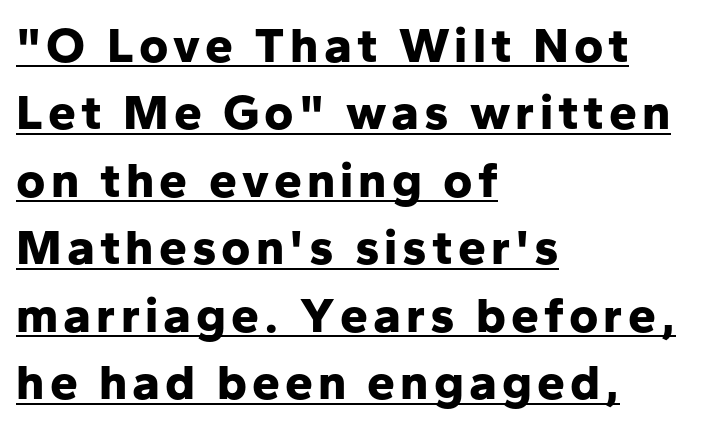
The image shows 50 px bold sans-serif type, upright; set left-aligned, normal line spacing (1.35x), underlined; low stroke contrast and a medium x-height.
